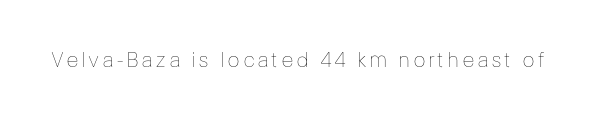
Q: Is the text bold? A: No.
Q: Is the text italic (slanted)? A: No, it is upright.
Q: Is the text underlined? A: No.
